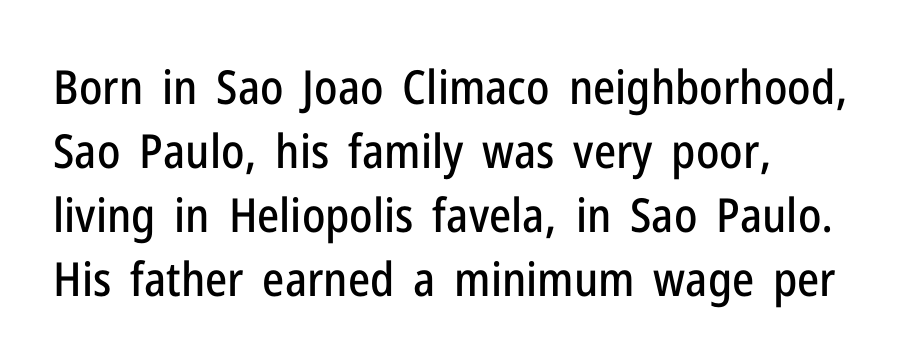
Q: Is the text italic (slanted)? A: No, it is upright.
Q: Is the typeface a serif or a sans-serif typeface? A: Sans-serif.
Q: Is the text underlined? A: No.
Q: How is the paragraph aligned? A: Left-aligned.
Q: Is the spacing between letters normal or unusually wide? A: Normal.
Q: Is the spacing between lines tight, normal or loose? A: Normal.
Q: Width (condensed, normal, or wide)? A: Condensed.
Q: Stroke contrast? A: Low.
Q: x-height? A: Medium.
Q: Monospaced? A: No.
